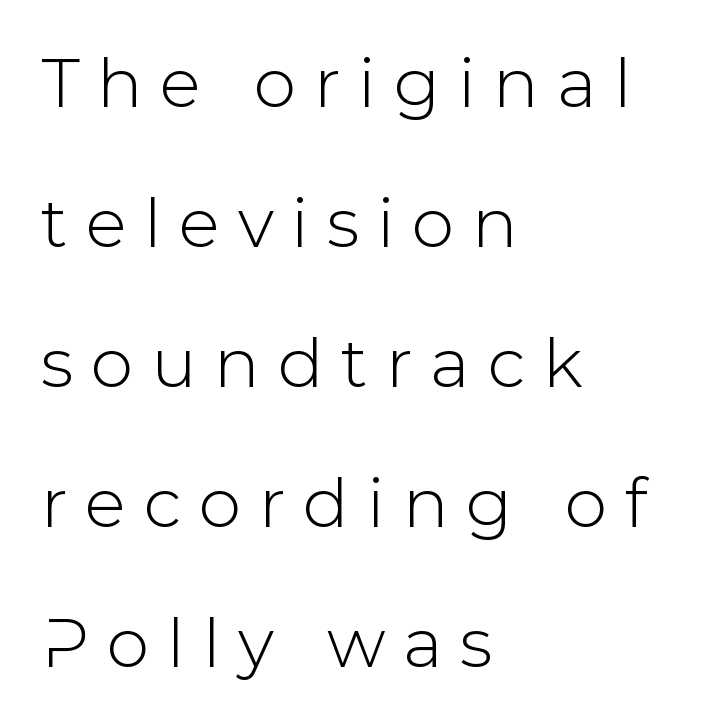
{"serif": "no", "italic": "no", "width": "normal", "stroke_contrast": "low", "x_height": "medium", "monospaced": "no", "underline": "no", "align": "left", "line_spacing": "loose", "line_spacing_ratio": 2.06, "letter_spacing": "wide", "letter_spacing_em": 0.26, "glyph_px": 68}
